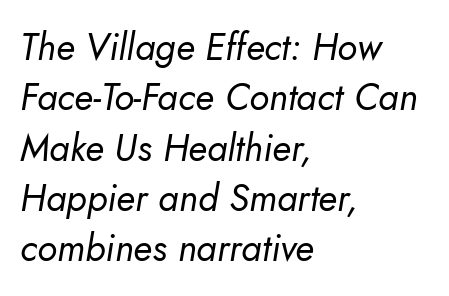
Q: Is the text bold? A: No.
Q: Is the text italic (slanted)? A: Yes, it leans right by about 10 degrees.
Q: Is the text underlined? A: No.
Q: How is the paragraph aligned? A: Left-aligned.
Q: Is the spacing between letters normal or unusually wide? A: Normal.
Q: Is the spacing between lines tight, normal or loose? A: Normal.
Q: Width (condensed, normal, or wide)? A: Normal.
Q: Stroke contrast? A: Low.
Q: x-height? A: Small.
Q: Monospaced? A: No.
